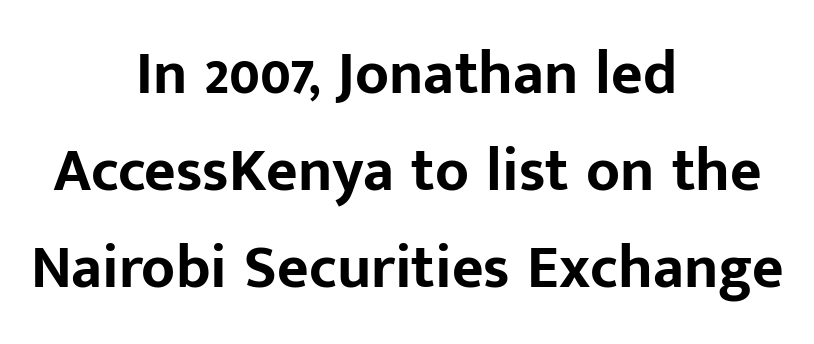
Q: Is the text bold? A: Yes.
Q: Is the text italic (slanted)? A: No, it is upright.
Q: Is the typeface a serif or a sans-serif typeface? A: Sans-serif.
Q: Is the text underlined? A: No.
Q: How is the paragraph aligned? A: Centered.
Q: Is the spacing between letters normal or unusually wide? A: Normal.
Q: Is the spacing between lines tight, normal or loose? A: Normal.
Q: Width (condensed, normal, or wide)? A: Normal.
Q: Stroke contrast? A: Low.
Q: x-height? A: Medium.
Q: Monospaced? A: No.
